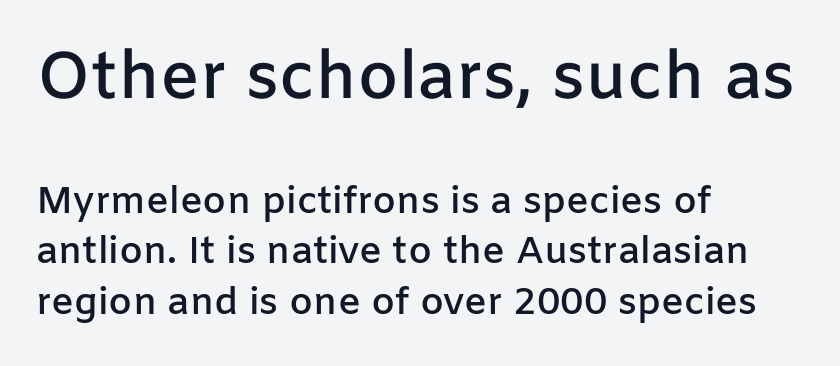
Q: Is the text bold? A: Semi-bold.
Q: Is the text italic (slanted)? A: No, it is upright.
Q: Is the typeface a serif or a sans-serif typeface? A: Sans-serif.
Q: Is the text underlined? A: No.
Q: How is the paragraph aligned? A: Left-aligned.
Q: Is the spacing between letters normal or unusually wide? A: Normal.
Q: Is the spacing between lines tight, normal or loose? A: Normal.
Q: Which block of text is set in a larger size, the first (top) or the second (bottom)? A: The first (top) one.
Q: Width (condensed, normal, or wide)? A: Normal.
Q: Stroke contrast? A: Low.
Q: x-height? A: Medium.
Q: Monospaced? A: No.
